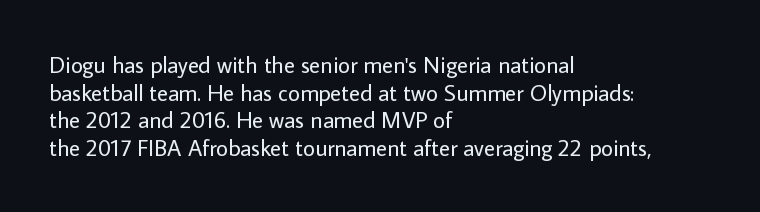
Unlike italic type, these characters show no tilt at all. The string is rendered with underlining switched off. The lines are quadded left. Tracking here is standard; glyphs follow each other at the usual distance. The letters look calm and open, with moderate or lighter stems.
